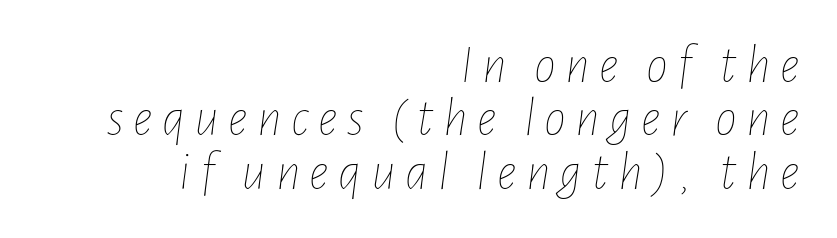
The image shows 55 px thin, condensed type, italic (leaning right); set right-aligned, tight line spacing (0.97x), not underlined; low stroke contrast and a medium x-height.
